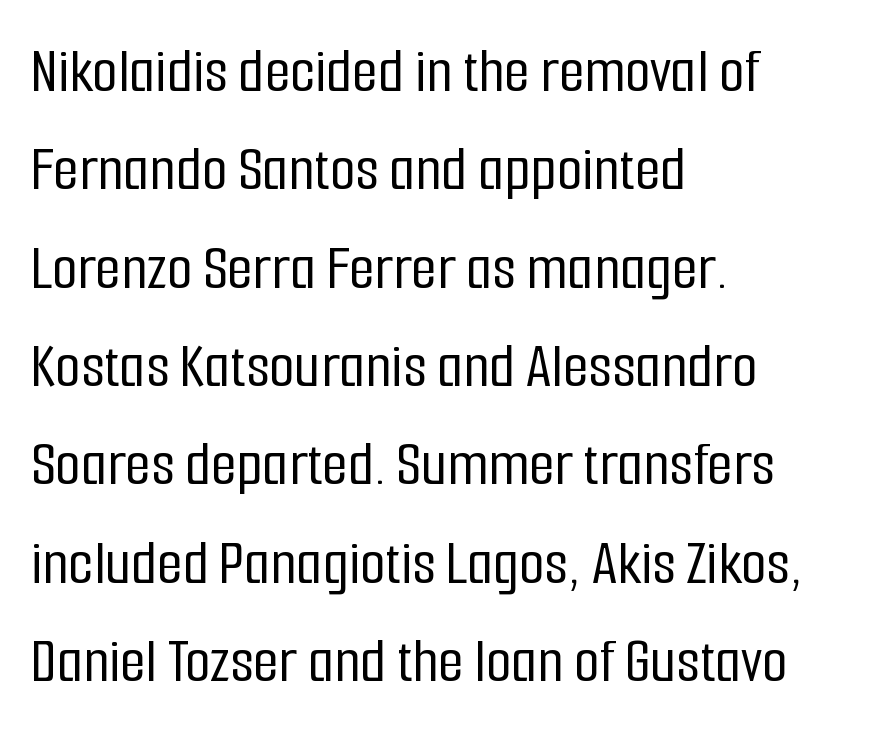
The image shows 66 px condensed sans-serif type, upright; set left-aligned, normal line spacing (1.49x), normal letter spacing, not underlined; low stroke contrast and a medium x-height.
